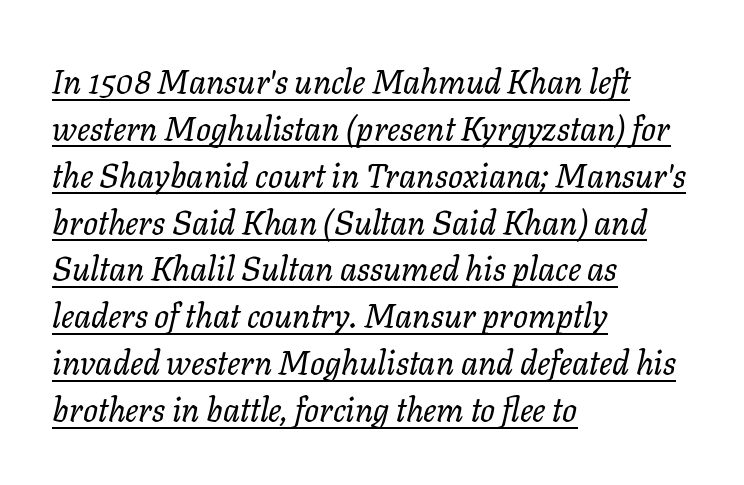
Q: Is the text bold? A: No.
Q: Is the text italic (slanted)? A: Yes, it leans right by about 11 degrees.
Q: Is the text underlined? A: Yes.
Q: How is the paragraph aligned? A: Left-aligned.
Q: Is the spacing between letters normal or unusually wide? A: Normal.
Q: Is the spacing between lines tight, normal or loose? A: Normal.
Q: Width (condensed, normal, or wide)? A: Normal.
Q: Stroke contrast? A: Low.
Q: x-height? A: Medium.
Q: Monospaced? A: No.
